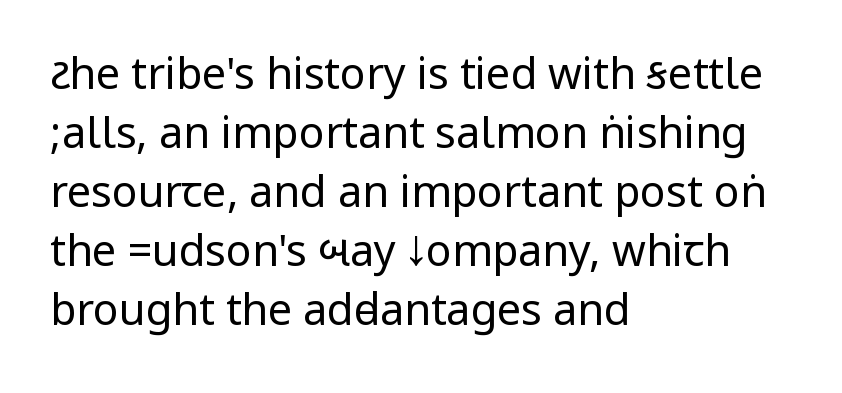
The strip under each line holds only bare page. Each stroke keeps to a modest, everyday thickness or less. Teacher's note: observe the even left margin — that is flush-left alignment. A typesetter would mark this as roman, not italic.
